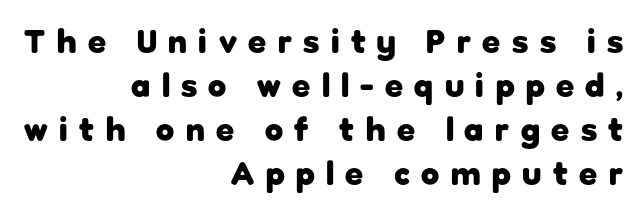
{"serif": "no", "italic": "no", "bold": "yes", "weight": "heavy", "width": "normal", "stroke_contrast": "low", "x_height": "medium", "monospaced": "no", "underline": "no", "align": "right", "line_spacing": "normal", "line_spacing_ratio": 1.33, "letter_spacing": "wide", "letter_spacing_em": 0.35, "glyph_px": 33}
